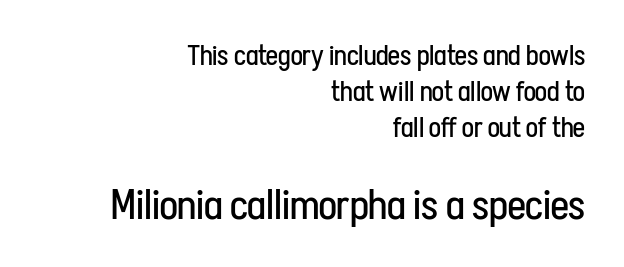
The image shows 42 px regular-weight, condensed sans-serif type, upright; set right-aligned, normal line spacing (1.29x), normal letter spacing, not underlined; the second (bottom) block is 1.5x larger; low stroke contrast and a medium x-height.
